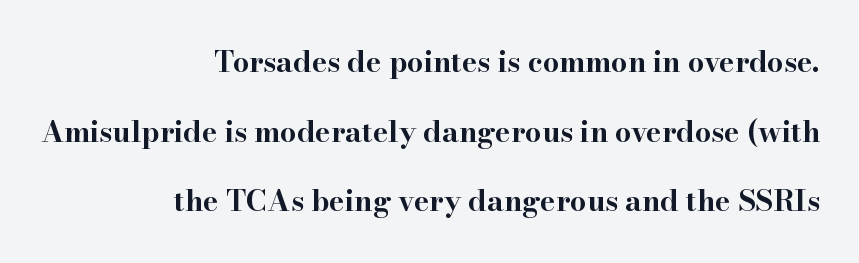
Q: Is the text bold? A: Yes.
Q: Is the text italic (slanted)? A: No, it is upright.
Q: Is the typeface a serif or a sans-serif typeface? A: Serif.
Q: Is the text underlined? A: No.
Q: How is the paragraph aligned? A: Right-aligned.
Q: Is the spacing between letters normal or unusually wide? A: Normal.
Q: Is the spacing between lines tight, normal or loose? A: Loose.
Q: Width (condensed, normal, or wide)? A: Wide.
Q: Stroke contrast? A: High.
Q: x-height? A: Small.
Q: Monospaced? A: No.
